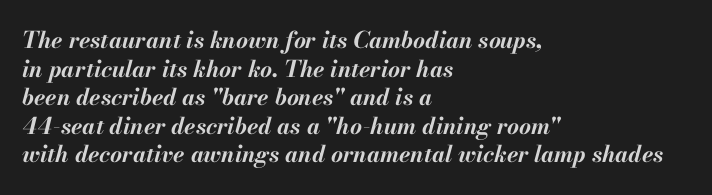
The image shows 23 px bold type, italic (leaning right); set left-aligned, line spacing 1.24x, normal letter spacing, not underlined.
